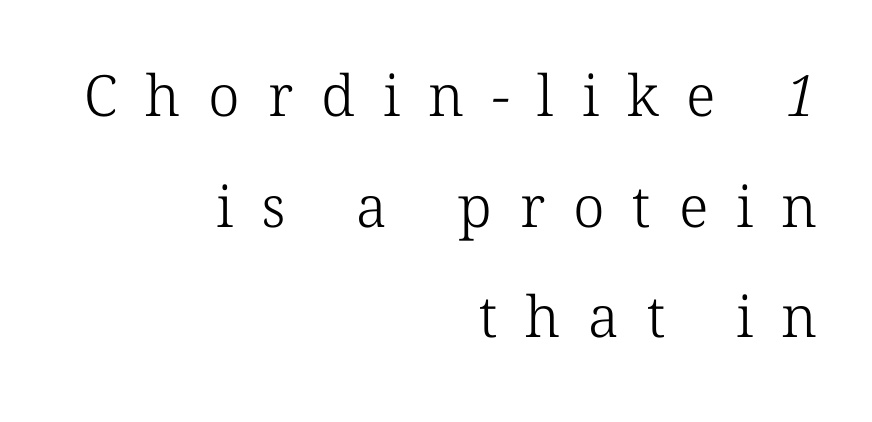
This sample is right-justified, so line beginnings fall wherever the words allow. A quiet, ordinary-to-light weight characterises the typeface. The face used here is seriffed, in the tradition of book romans. The rendering uses natural spacing where letterforms have individual widths.
